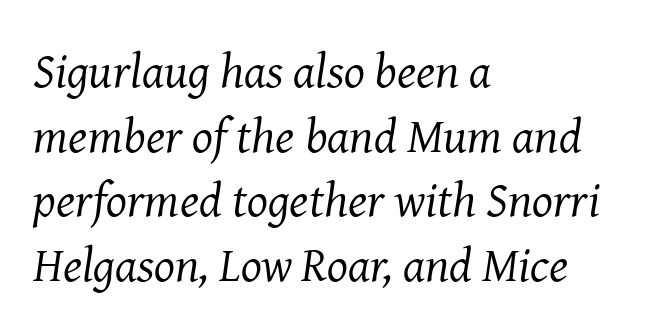
{"serif": "yes", "italic": "yes", "lean": "right", "slant_degrees": 8, "bold": "no", "weight": "regular", "width": "normal", "stroke_contrast": "medium", "x_height": "medium", "monospaced": "no", "underline": "no", "align": "left", "line_spacing": "normal", "line_spacing_ratio": 1.32, "letter_spacing": "normal", "letter_spacing_em": 0.0, "glyph_px": 49}
